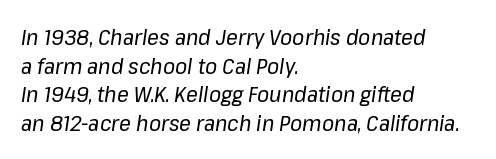
Is this a heavy cut? Hardly; it is regular or lighter. Bare-footed words on every line. Style check: oblique. Leading matches the norm, producing a regular column. Observe the ordinary spacing: letters are neighbours, not strangers.
